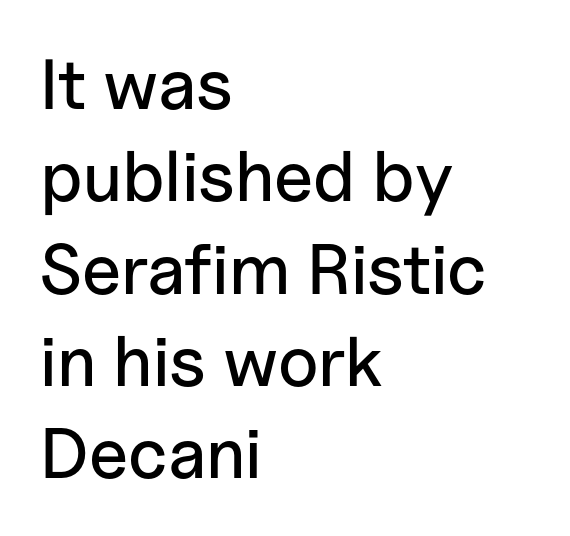
The image shows 71 px sans-serif type, upright; set left-aligned, normal line spacing (1.3x), normal letter spacing, not underlined; low stroke contrast and a medium x-height.
